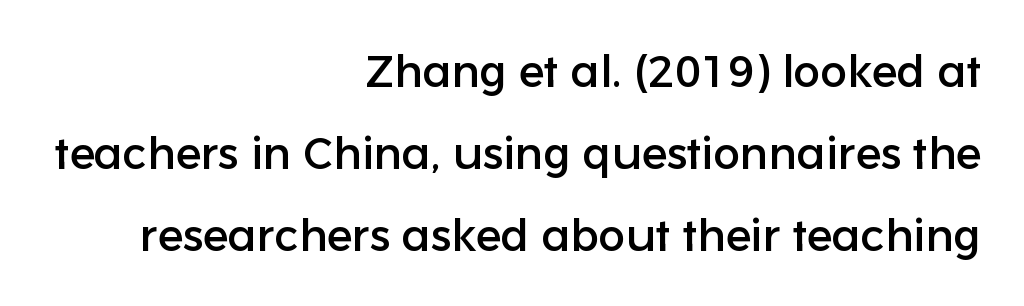
Q: Is the text italic (slanted)? A: No, it is upright.
Q: Is the typeface a serif or a sans-serif typeface? A: Sans-serif.
Q: Is the text underlined? A: No.
Q: How is the paragraph aligned? A: Right-aligned.
Q: Is the spacing between letters normal or unusually wide? A: Normal.
Q: Width (condensed, normal, or wide)? A: Normal.
Q: Stroke contrast? A: Low.
Q: x-height? A: Medium.
Q: Monospaced? A: No.
